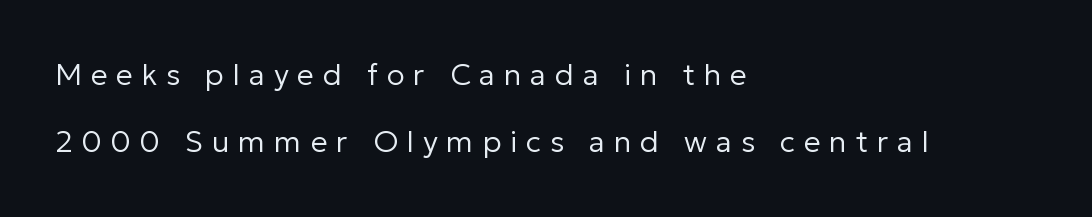
The image shows 30 px regular-weight sans-serif type, upright; set left-aligned, loose line spacing (2.24x), unusually wide letter spacing (+0.29 em), not underlined; low stroke contrast and a medium x-height.
